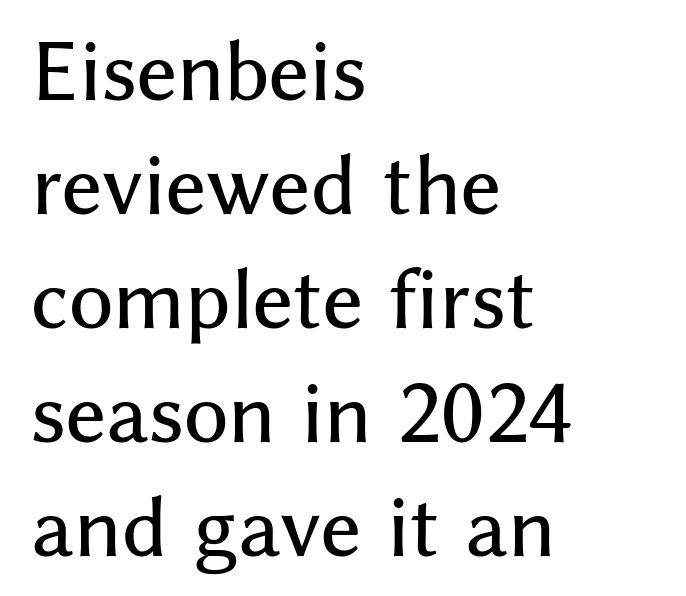
{"serif": "no", "italic": "no", "width": "normal", "stroke_contrast": "medium", "x_height": "medium", "monospaced": "no", "underline": "no", "align": "left", "line_spacing": "normal", "line_spacing_ratio": 1.48, "letter_spacing": "normal", "letter_spacing_em": 0.0, "glyph_px": 77}
